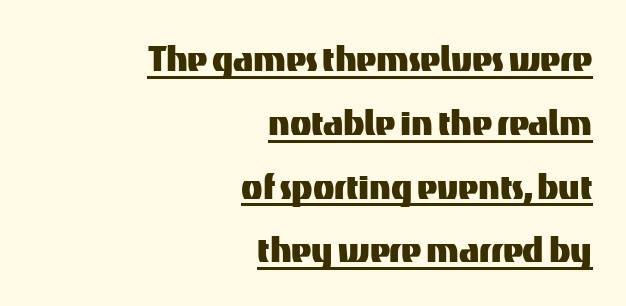
Rows of type keep a routine distance in the vertical direction. The lettering is marked with a stroke running underneath it. These lines are composed in type without serifs. One-word summary of the alignment: right.
